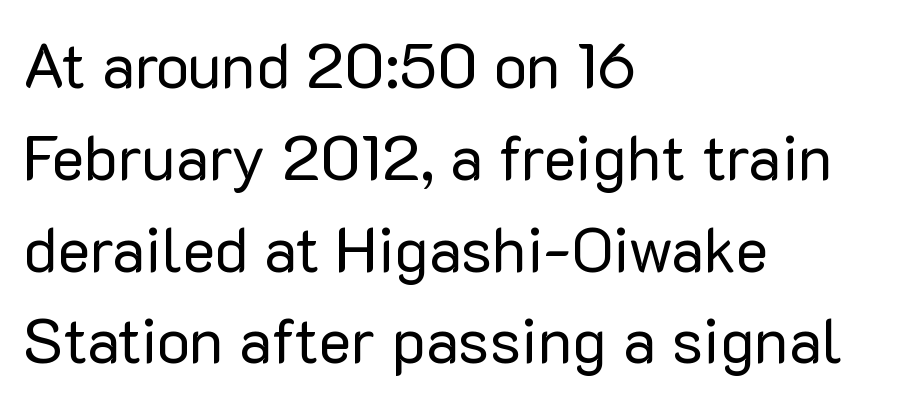
Stroke mass is kept to a normal reading level or below. This rendering leaves character spacing at its baseline value. This rendering features lettering with no underline. The lines are quadded left. This rendering employs a face without finishing strokes, i.e., a sans-serif. Leading matches the norm, producing a regular column.
